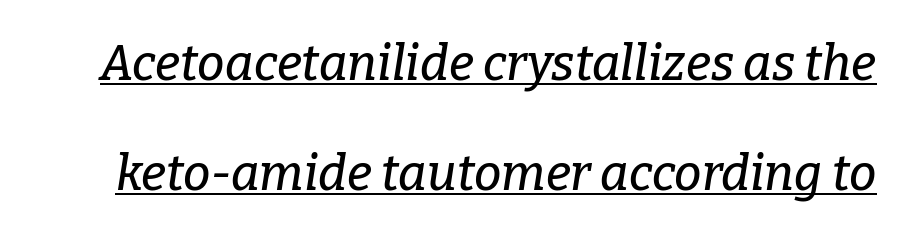
{"serif": "yes", "italic": "yes", "lean": "right", "slant_degrees": 9, "width": "normal", "stroke_contrast": "low", "x_height": "medium", "monospaced": "no", "underline": "yes", "line_spacing": "loose", "line_spacing_ratio": 2.24, "letter_spacing": "normal", "letter_spacing_em": 0.0, "glyph_px": 49}
